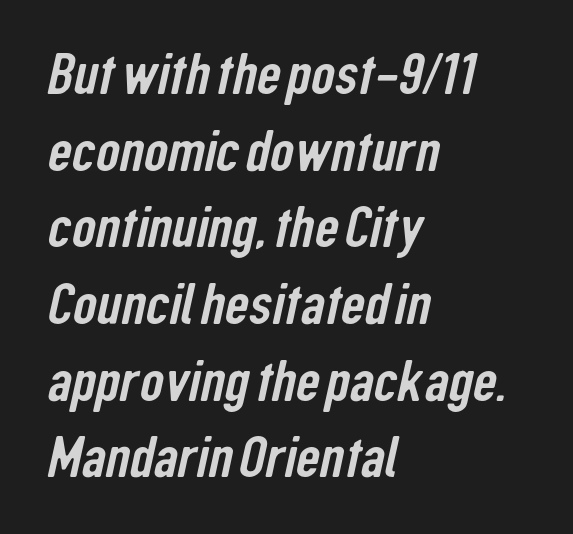
The image shows 59 px condensed sans-serif type; set left-aligned, normal line spacing (1.3x), normal letter spacing, not underlined; low stroke contrast and a medium x-height.
